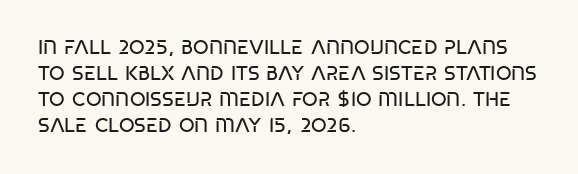
Where is the straight margin? On the left. This sample keeps an unexceptional amount of space between lines. The typesetting does not lean heavy: it is not bold. The gaps between neighbouring characters are ordinary and unremarkable. A clean baseline with only descenders dipping below it.
